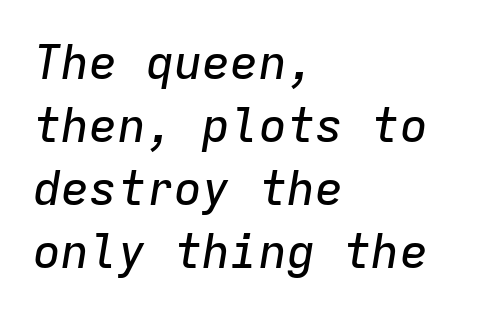
The rendering uses typewriter-style spacing with identical character cells. Each word holds together tightly as a unit, with standard inter-letter gaps. The block of text has a typical density, with ordinary space between rows. Lines of text with bare space underneath. A classic flush-left, rag-right setting is used for this passage.
